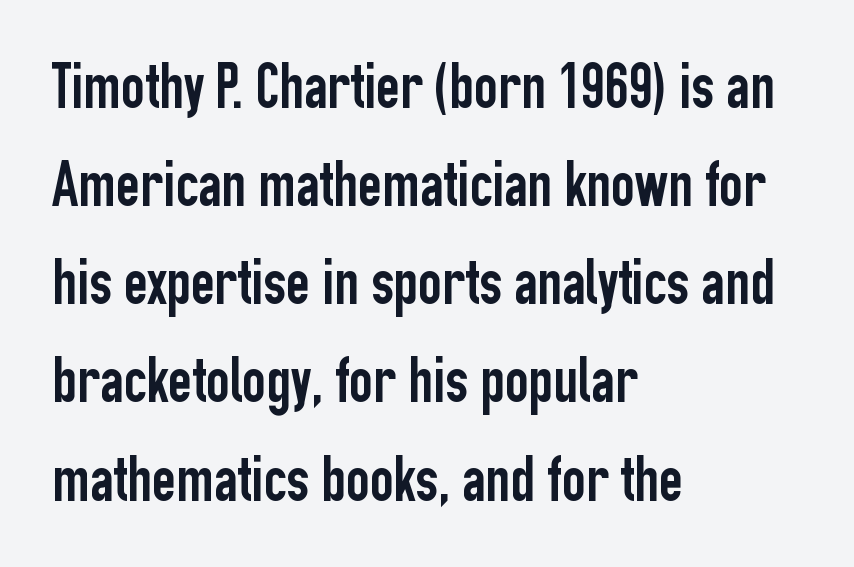
{"serif": "no", "italic": "no", "width": "condensed", "stroke_contrast": "low", "x_height": "medium", "monospaced": "no", "underline": "no", "align": "left", "line_spacing": "normal", "line_spacing_ratio": 1.51, "letter_spacing": "normal", "letter_spacing_em": 0.0, "glyph_px": 65}
